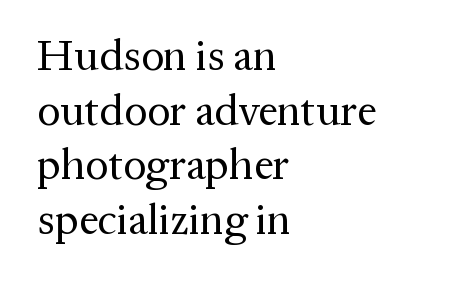
The type is set solid horizontally, with unmodified tracking. Left-aligned paragraph, ragged on the right. How would I describe the line gaps? Plain and ordinary. Does the lettering tilt? It doesn't — this is upright. Underline: absent. You can tell from the footed stems that serif type was used.
